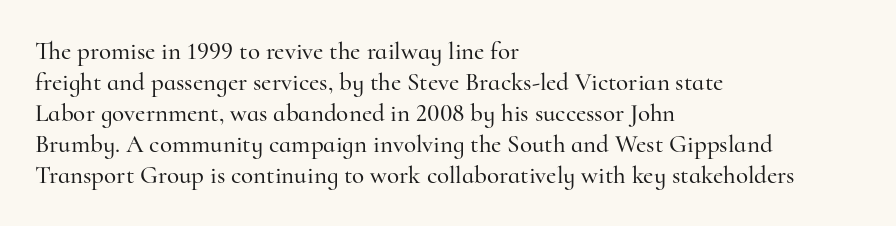
Clear beneath every line of the passage. Is the block centered? No — it sits flush against the left margin. Observe the ordinary spacing: letters are neighbours, not strangers. The letters stand upright; this is a roman face.
